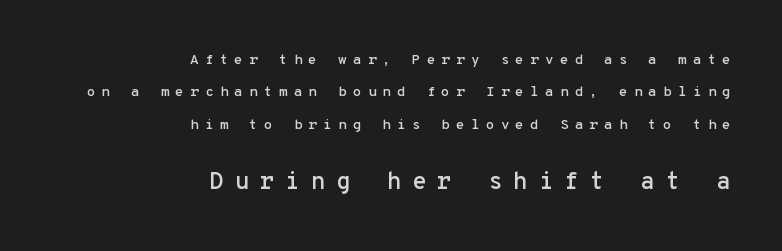
{"italic": "no", "underline": "no", "align": "right", "line_spacing": "loose", "line_spacing_ratio": 2.31, "letter_spacing": "wide", "letter_spacing_em": 0.44, "larger_block": "second", "size_ratio": 1.71, "glyph_px": 24}
